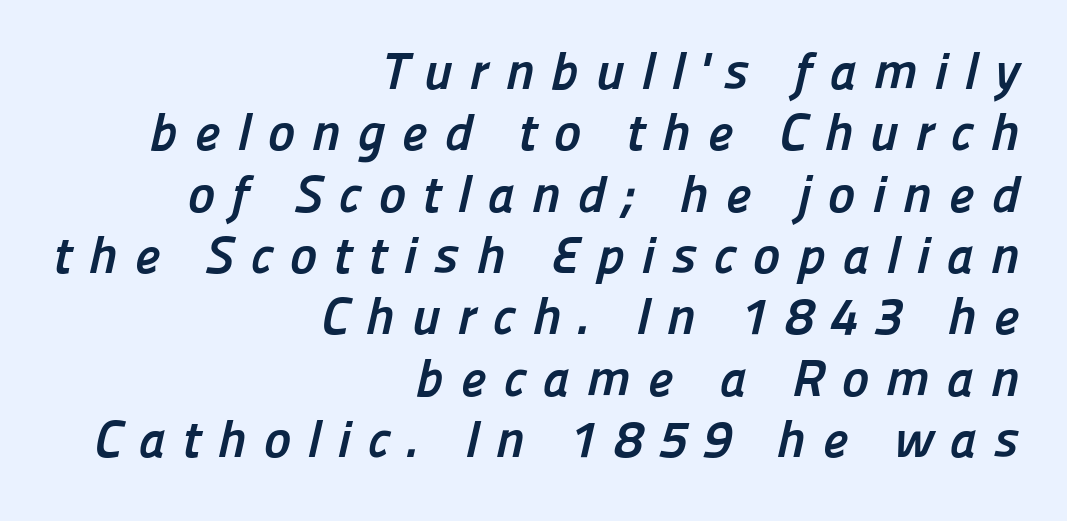
The letters are spread apart with noticeably loose tracking. A typesetter would label this face a sans. Think of a printed novel: that variable character pitch is what you see here. Each row of text sits above clean, open space.
